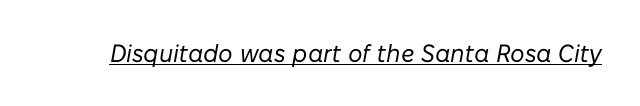
The image shows 25 px text type, italic (leaning right); set normal letter spacing, underlined.
